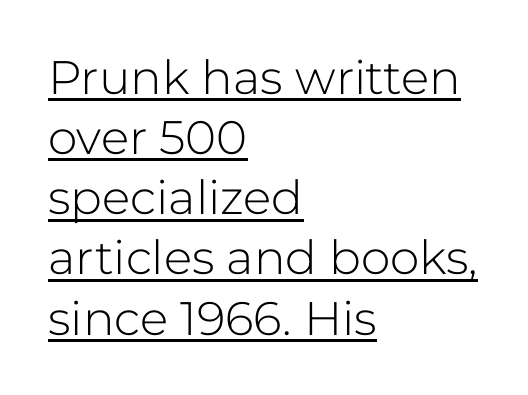
The image shows 47 px light sans-serif type, upright; set left-aligned, normal line spacing (1.28x), normal letter spacing, underlined; low stroke contrast and a medium x-height.
